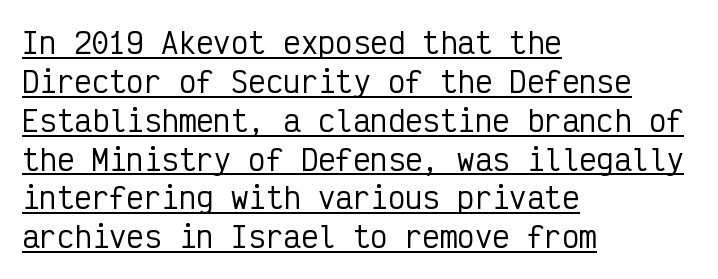
{"serif": "no", "italic": "no", "width": "condensed", "stroke_contrast": "low", "x_height": "medium", "monospaced": "yes", "underline": "yes", "align": "left", "line_spacing": "normal", "line_spacing_ratio": 1.34, "letter_spacing": "normal", "letter_spacing_em": 0.0, "glyph_px": 29}
